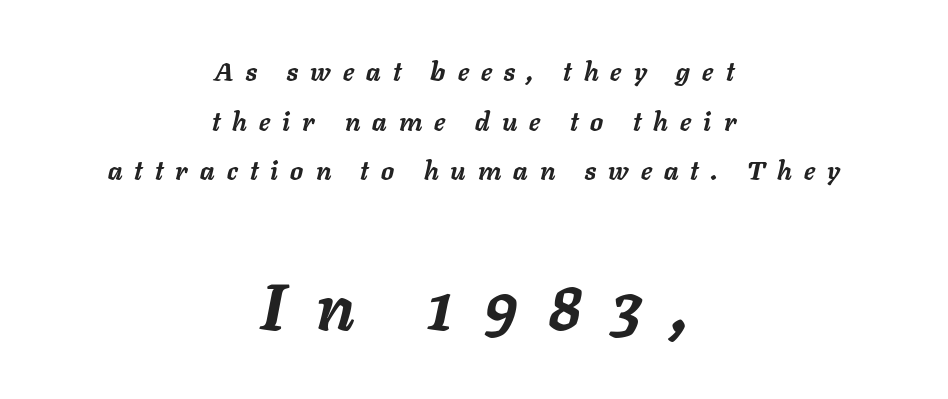
{"italic": "yes", "lean": "right", "slant_degrees": 11, "bold": "yes", "weight": "semibold", "width": "normal", "stroke_contrast": "low", "x_height": "medium", "monospaced": "no", "underline": "no", "align": "center", "line_spacing": "loose", "line_spacing_ratio": 1.91, "letter_spacing": "wide", "letter_spacing_em": 0.47, "larger_block": "second", "size_ratio": 2.5, "glyph_px": 65}
